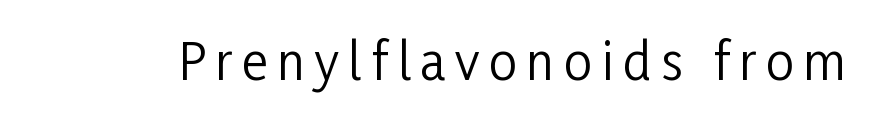
{"serif": "no", "italic": "no", "bold": "no", "weight": "regular", "width": "condensed", "stroke_contrast": "low", "x_height": "medium", "monospaced": "no", "underline": "no", "glyph_px": 50}
